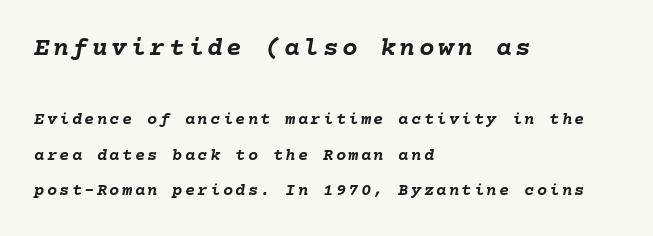
{"italic": "yes", "lean": "right", "slant_degrees": 10, "bold": "yes", "underline": "no", "align": "left", "line_spacing": "loose", "line_spacing_ratio": 2.11, "larger_block": "first", "size_ratio": 1.53, "glyph_px": 26}
